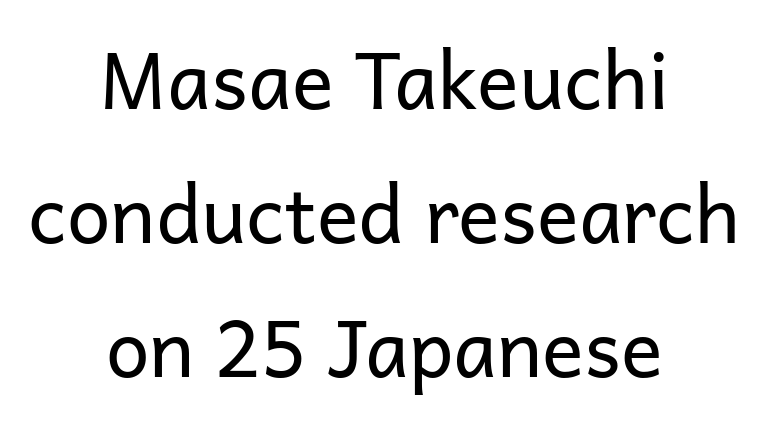
Q: Is the text bold? A: No.
Q: Is the text italic (slanted)? A: No, it is upright.
Q: Is the typeface a serif or a sans-serif typeface? A: Sans-serif.
Q: Is the text underlined? A: No.
Q: How is the paragraph aligned? A: Centered.
Q: Is the spacing between letters normal or unusually wide? A: Normal.
Q: Width (condensed, normal, or wide)? A: Normal.
Q: Stroke contrast? A: Low.
Q: x-height? A: Medium.
Q: Monospaced? A: No.
